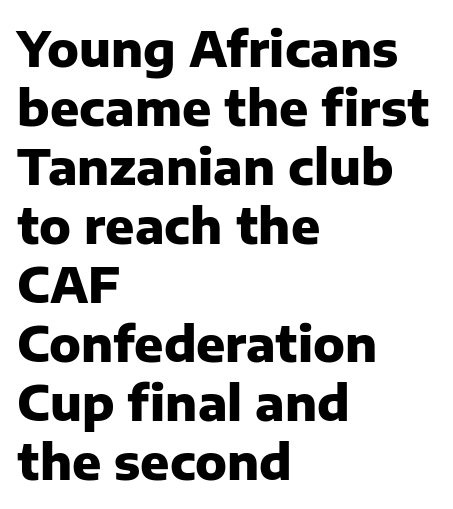
The setting favours the left margin, as ordinary paragraphs usually do. Characters follow at the spacing the type designer built in. Each letter's strokes conclude bluntly, with no projecting serifs. The letters are bold, with thick, heavy strokes. In terms of posture, this sample is upright.
